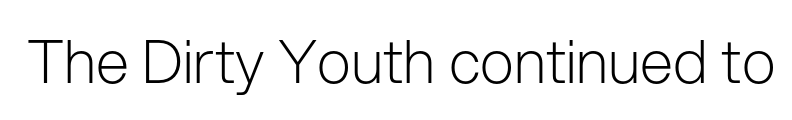
The image shows 60 px light sans-serif type, upright; set normal letter spacing, not underlined; low stroke contrast and a medium x-height.
